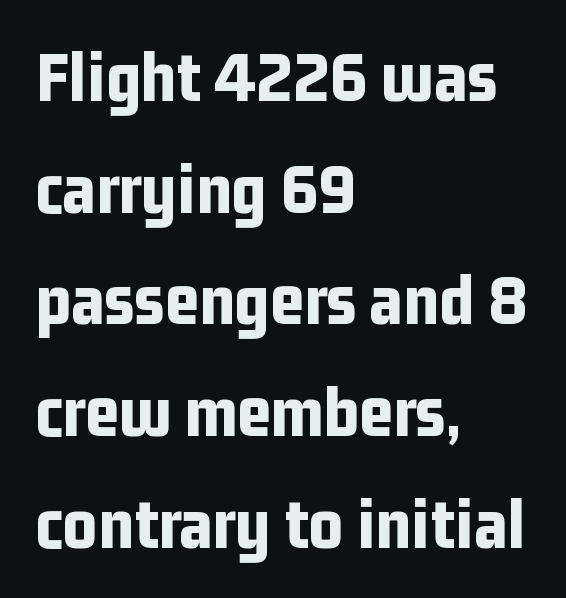
{"serif": "no", "italic": "no", "bold": "yes", "weight": "bold", "width": "condensed", "stroke_contrast": "low", "x_height": "medium", "monospaced": "no", "underline": "no", "align": "left", "line_spacing": "normal", "line_spacing_ratio": 1.51, "letter_spacing": "normal", "letter_spacing_em": 0.0, "glyph_px": 74}
